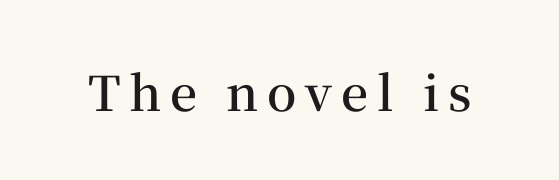
{"serif": "yes", "italic": "no", "bold": "semi", "weight": "semibold", "width": "normal", "stroke_contrast": "medium", "x_height": "medium", "monospaced": "no", "underline": "no", "glyph_px": 48}
